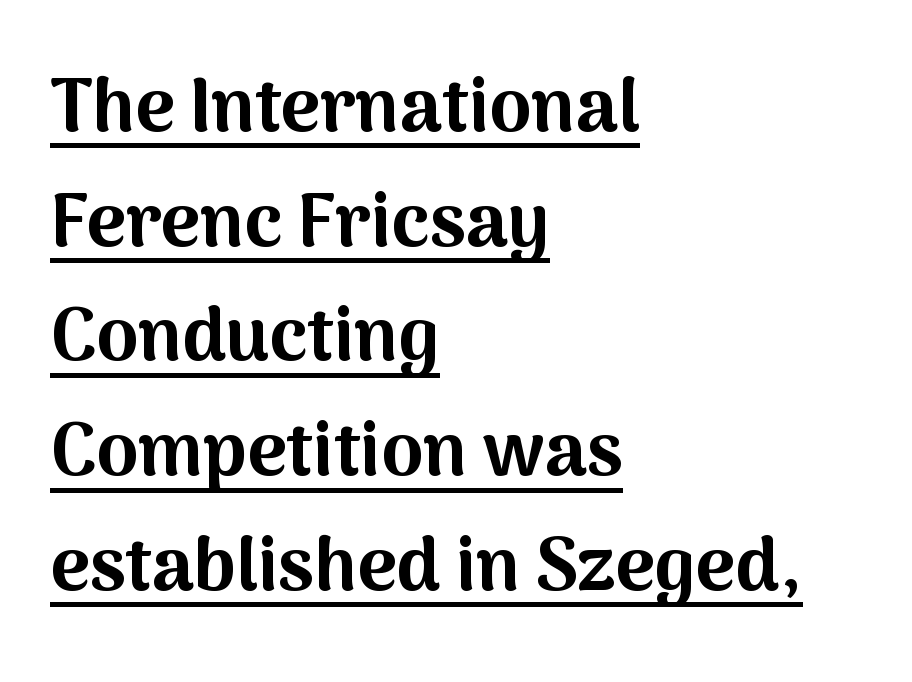
{"serif": "no", "italic": "no", "bold": "yes", "weight": "bold", "width": "normal", "stroke_contrast": "medium", "x_height": "medium", "monospaced": "no", "underline": "yes", "align": "left", "line_spacing": "normal", "line_spacing_ratio": 1.53, "letter_spacing": "normal", "letter_spacing_em": 0.0, "glyph_px": 75}
